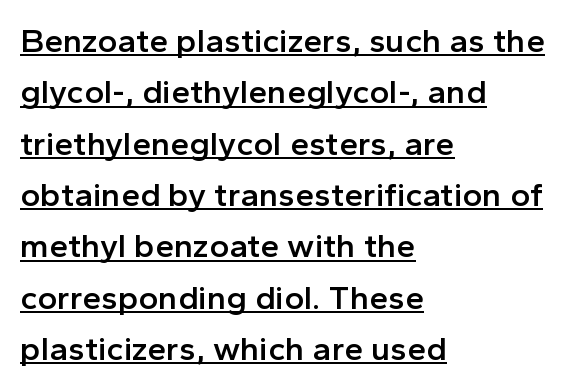
{"serif": "no", "italic": "no", "bold": "semi", "weight": "semibold", "width": "normal", "x_height": "medium", "monospaced": "no", "underline": "yes", "align": "left", "line_spacing": "normal", "line_spacing_ratio": 1.51, "letter_spacing": "normal", "letter_spacing_em": 0.0, "glyph_px": 34}
